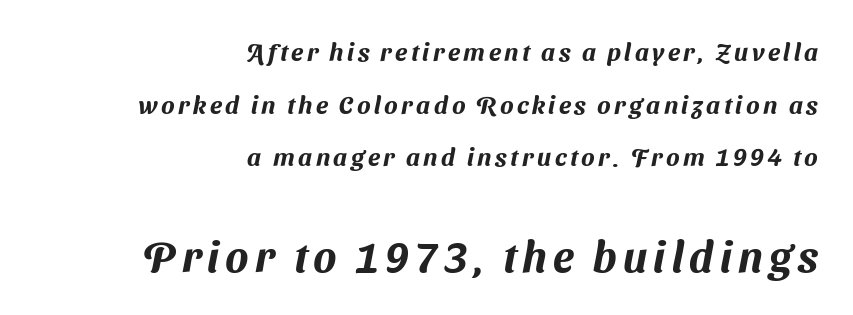
The image shows 43 px sans-serif type; set right-aligned, loose line spacing (2.11x), not underlined; the second (bottom) block is 1.72x larger; medium stroke contrast and a medium x-height.
